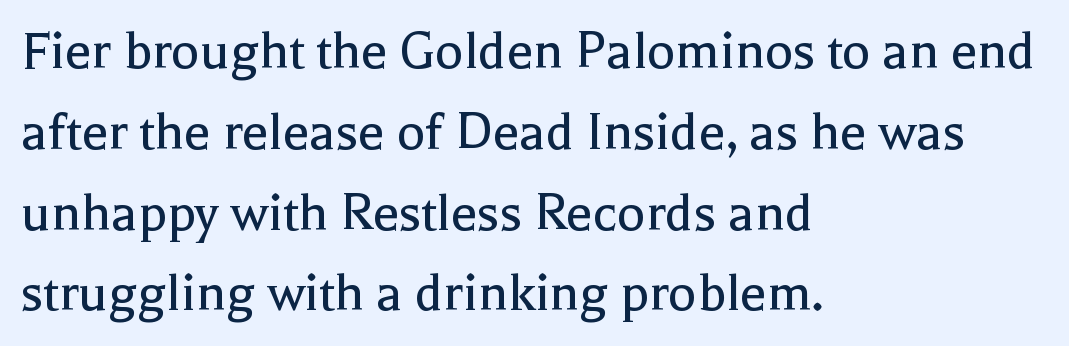
{"serif": "yes", "italic": "no", "bold": "no", "weight": "regular", "width": "normal", "x_height": "medium", "monospaced": "no", "underline": "no", "align": "left", "line_spacing": "normal", "line_spacing_ratio": 1.37, "letter_spacing": "normal", "letter_spacing_em": 0.0, "glyph_px": 59}
